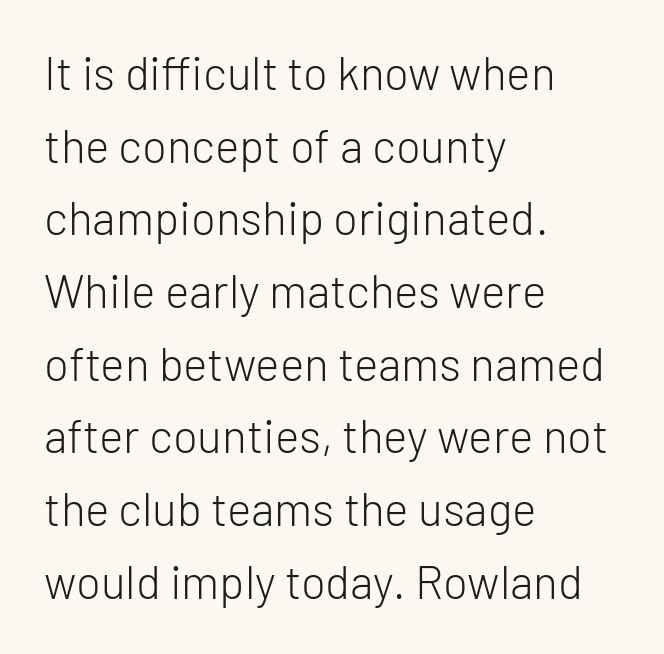
Q: Is the text bold? A: No.
Q: Is the text italic (slanted)? A: No, it is upright.
Q: Is the typeface a serif or a sans-serif typeface? A: Sans-serif.
Q: Is the text underlined? A: No.
Q: How is the paragraph aligned? A: Left-aligned.
Q: Is the spacing between letters normal or unusually wide? A: Normal.
Q: Is the spacing between lines tight, normal or loose? A: Normal.
Q: Width (condensed, normal, or wide)? A: Normal.
Q: Stroke contrast? A: Low.
Q: x-height? A: Medium.
Q: Monospaced? A: No.
